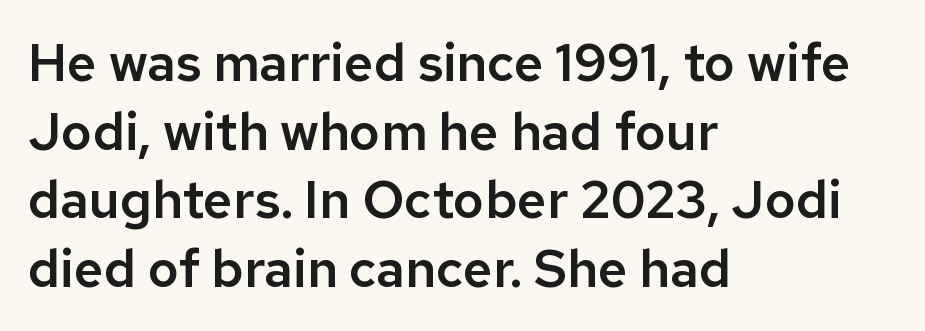
{"serif": "no", "italic": "no", "width": "normal", "stroke_contrast": "low", "x_height": "medium", "monospaced": "no", "underline": "no", "align": "left", "line_spacing": "normal", "line_spacing_ratio": 1.32, "letter_spacing": "normal", "letter_spacing_em": 0.0, "glyph_px": 52}
